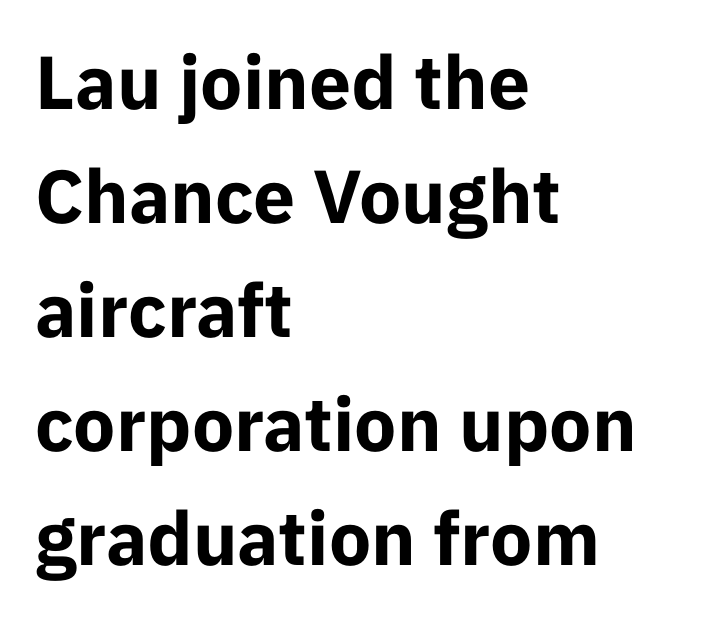
The image shows 75 px bold sans-serif type, upright; set left-aligned, normal line spacing (1.52x), normal letter spacing, not underlined; low stroke contrast and a medium x-height.
